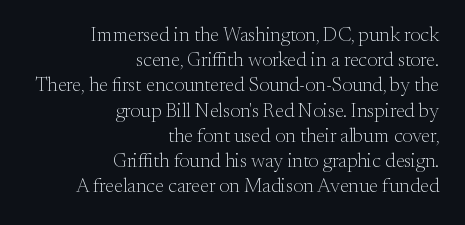
Style check: upright. Is the type heavy? It reads as light-to-regular instead. The vertical gap from one line to the next is medium. This sample is right-justified, so line beginnings fall wherever the words allow.
